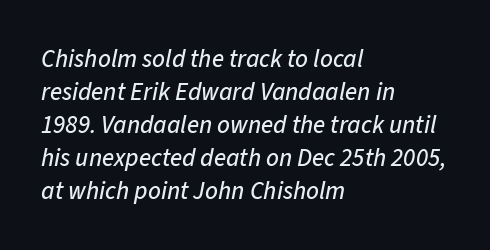
Q: Is the text italic (slanted)? A: Yes, it leans right by about 11 degrees.
Q: Is the text underlined? A: No.
Q: How is the paragraph aligned? A: Left-aligned.
Q: Is the spacing between letters normal or unusually wide? A: Normal.
Q: Is the spacing between lines tight, normal or loose? A: Normal.
